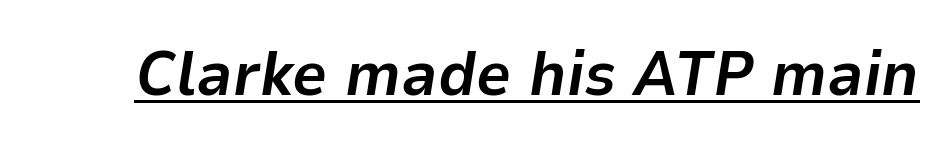
Q: Is the text bold? A: Yes.
Q: Is the text italic (slanted)? A: Yes, it leans right by about 9 degrees.
Q: Is the text underlined? A: Yes.
Q: Is the spacing between letters normal or unusually wide? A: Normal.
Q: Width (condensed, normal, or wide)? A: Normal.
Q: Stroke contrast? A: Low.
Q: x-height? A: Medium.
Q: Monospaced? A: No.
